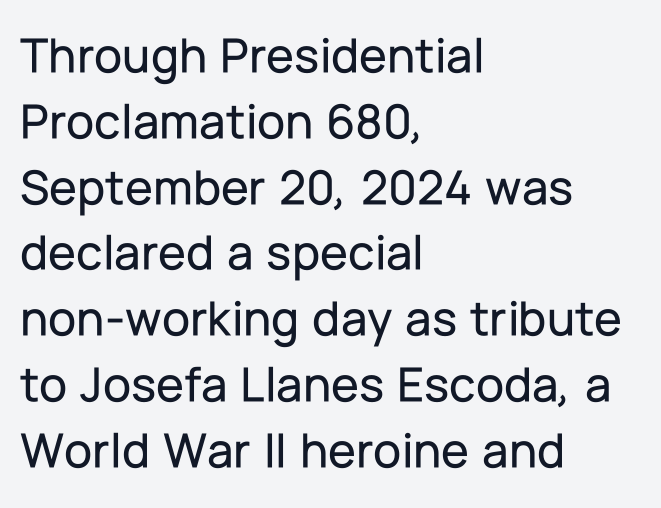
Q: Is the text italic (slanted)? A: No, it is upright.
Q: Is the typeface a serif or a sans-serif typeface? A: Sans-serif.
Q: Is the text underlined? A: No.
Q: How is the paragraph aligned? A: Left-aligned.
Q: Is the spacing between letters normal or unusually wide? A: Normal.
Q: Is the spacing between lines tight, normal or loose? A: Normal.
Q: Width (condensed, normal, or wide)? A: Normal.
Q: Stroke contrast? A: Low.
Q: x-height? A: Medium.
Q: Monospaced? A: No.
